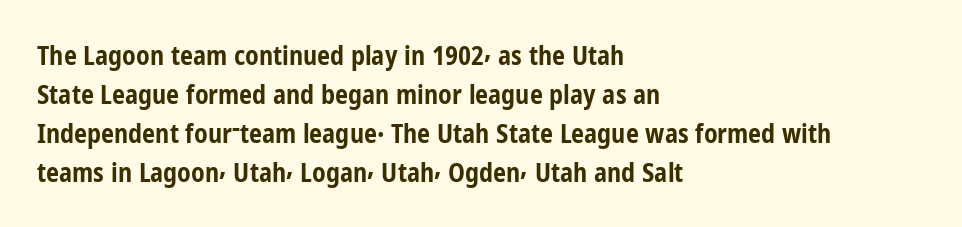
Q: Is the text bold? A: Yes.
Q: Is the text italic (slanted)? A: No, it is upright.
Q: Is the text underlined? A: No.
Q: How is the paragraph aligned? A: Left-aligned.
Q: Is the spacing between letters normal or unusually wide? A: Normal.
Q: Is the spacing between lines tight, normal or loose? A: Normal.
